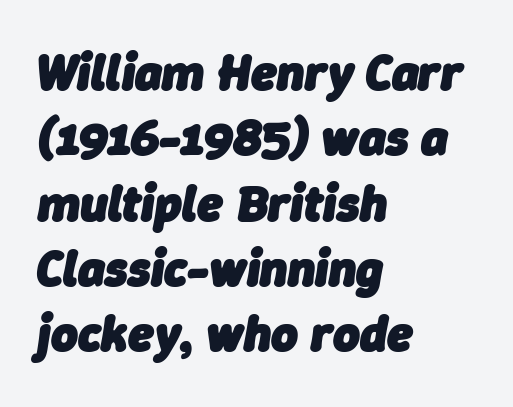
The letters are bold, with thick, heavy strokes. The letters advance in unequal steps, a hallmark of proportional type. Tall strokes in this sample are angled rather than plumb. Evenly set lines give the paragraph a standard silhouette. Bare-footed words on every line. Which margin do the lines hug? The left one — the right edge is uneven.
